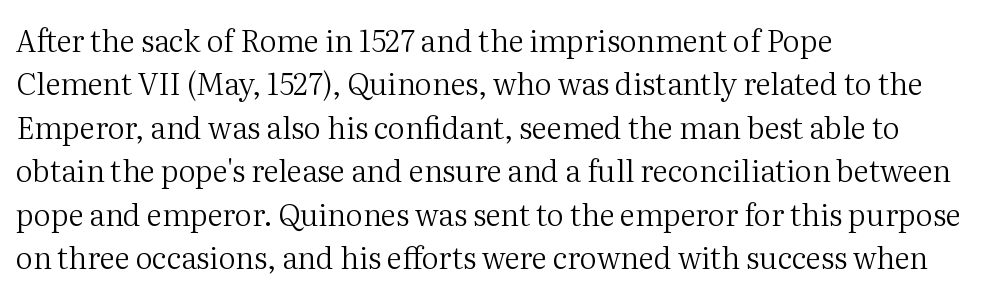
{"serif": "yes", "italic": "no", "bold": "no", "weight": "regular", "width": "normal", "stroke_contrast": "medium", "x_height": "medium", "monospaced": "no", "underline": "no", "align": "left", "line_spacing": "normal", "line_spacing_ratio": 1.45, "letter_spacing": "normal", "letter_spacing_em": 0.0, "glyph_px": 30}
